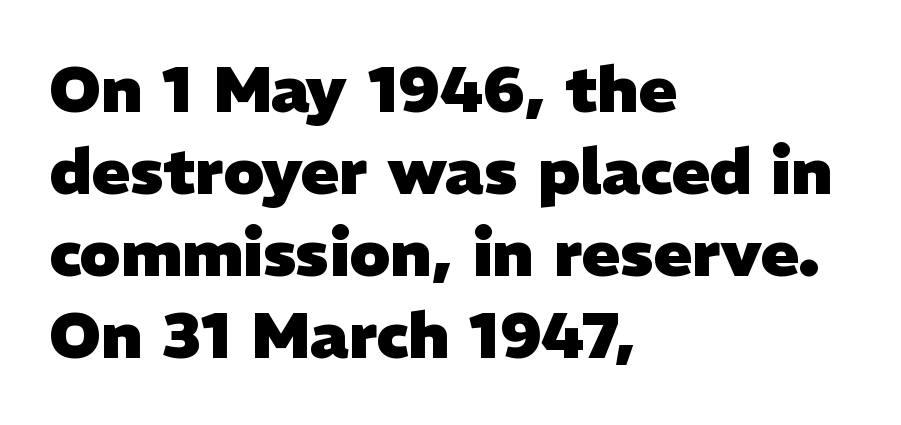
Q: Is the text bold? A: Yes.
Q: Is the typeface a serif or a sans-serif typeface? A: Sans-serif.
Q: Is the text underlined? A: No.
Q: How is the paragraph aligned? A: Left-aligned.
Q: Is the spacing between letters normal or unusually wide? A: Normal.
Q: Is the spacing between lines tight, normal or loose? A: Normal.
Q: Width (condensed, normal, or wide)? A: Normal.
Q: Stroke contrast? A: Low.
Q: x-height? A: Medium.
Q: Monospaced? A: No.
